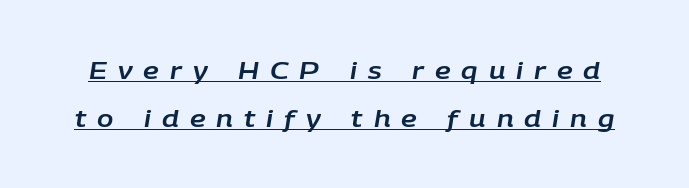
The sample's only ornament is a line tracing under the words. Airy leading. Students, note that the glyphs here are deliberately spaced far apart. Notice how the stems are inclined rather than vertical — that's the hallmark of italics.
